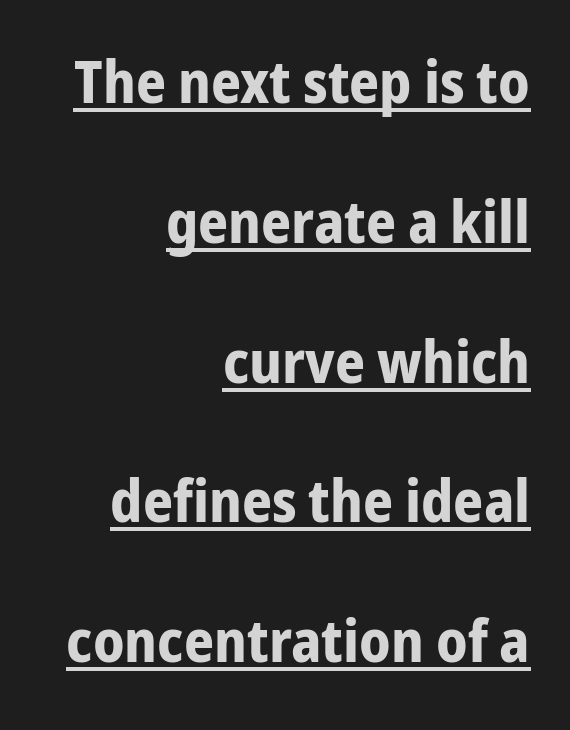
The lettering is marked with a stroke running underneath it. The passage shown is emphatically bold. Type style note: lacks serifs. Designer's note — italics off, roman on.
